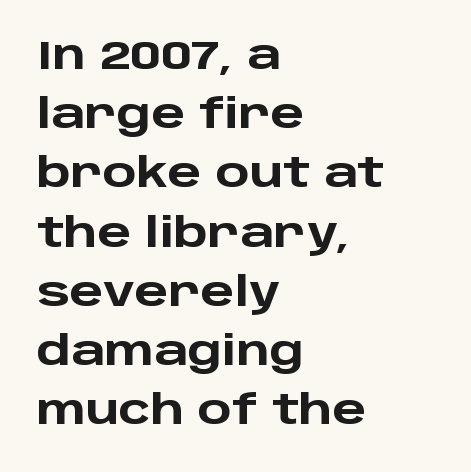
The characters display no serif detailing; their extremities are plain. The zone under the glyphs is completely vacant. Vertical strokes here are truly vertical. Nobody touched the tracking dial on this one. Chunky letters — that's bold for sure.
